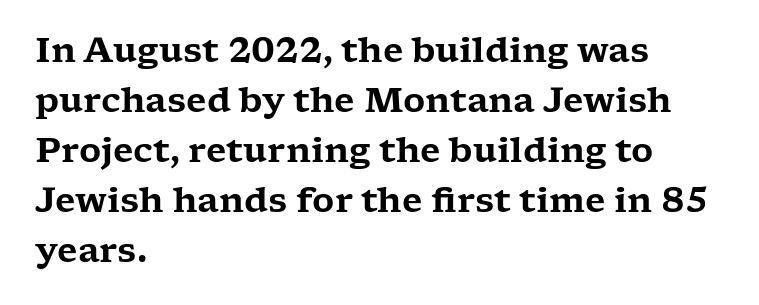
Q: Is the text italic (slanted)? A: No, it is upright.
Q: Is the typeface a serif or a sans-serif typeface? A: Serif.
Q: Is the text underlined? A: No.
Q: How is the paragraph aligned? A: Left-aligned.
Q: Is the spacing between letters normal or unusually wide? A: Normal.
Q: Is the spacing between lines tight, normal or loose? A: Normal.
Q: Width (condensed, normal, or wide)? A: Wide.
Q: Stroke contrast? A: Low.
Q: x-height? A: Medium.
Q: Monospaced? A: No.
